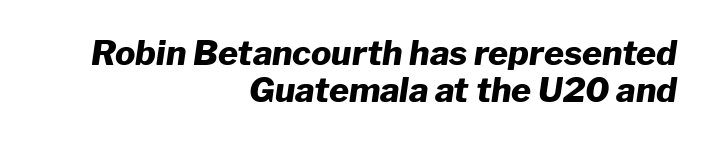
{"italic": "yes", "lean": "right", "slant_degrees": 8, "bold": "yes", "weight": "heavy", "width": "normal", "stroke_contrast": "low", "x_height": "medium", "monospaced": "no", "underline": "no", "align": "right", "line_spacing": "tight", "line_spacing_ratio": 1.08, "letter_spacing": "normal", "letter_spacing_em": 0.0, "glyph_px": 34}
